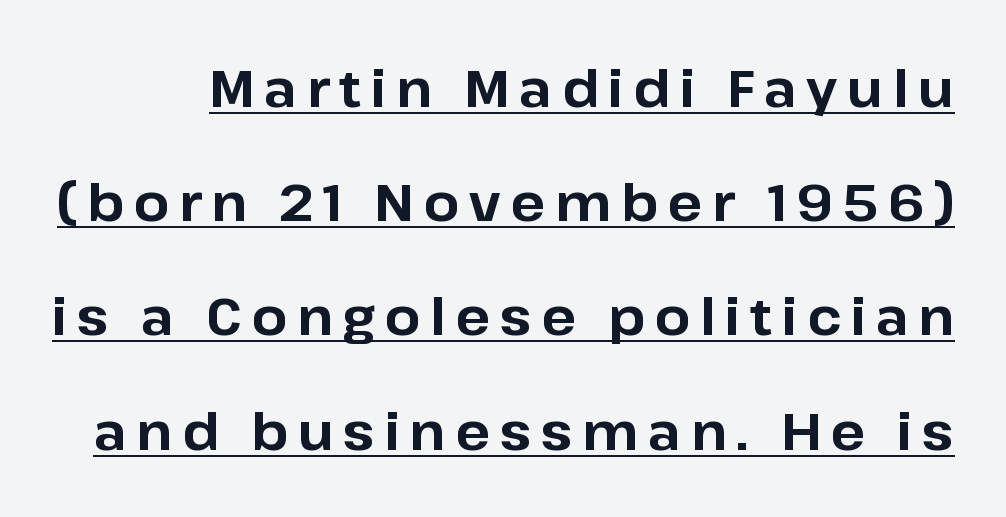
Q: Is the text bold? A: Yes.
Q: Is the text italic (slanted)? A: No, it is upright.
Q: Is the typeface a serif or a sans-serif typeface? A: Sans-serif.
Q: Is the text underlined? A: Yes.
Q: Is the spacing between lines tight, normal or loose? A: Loose.
Q: Width (condensed, normal, or wide)? A: Normal.
Q: Stroke contrast? A: Low.
Q: x-height? A: Medium.
Q: Monospaced? A: No.
